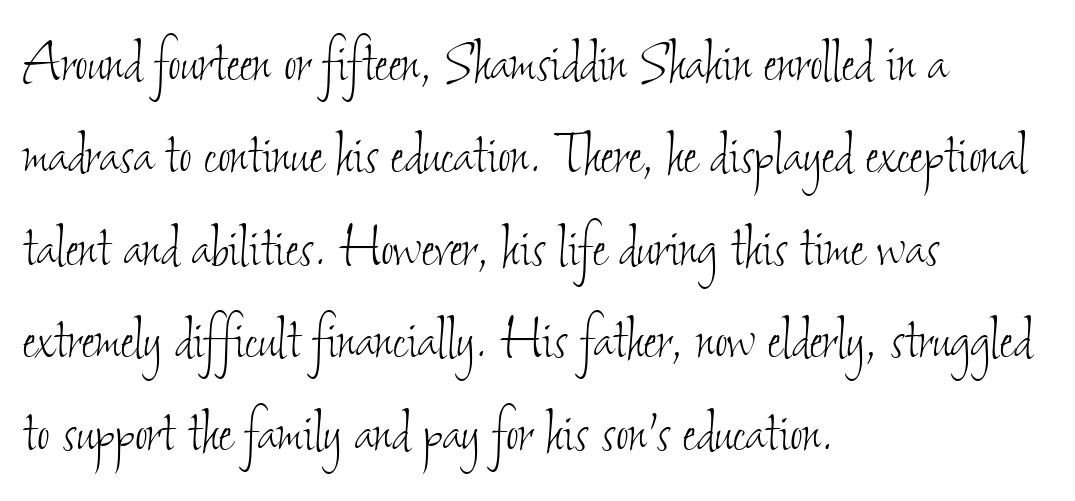
Character widths vary here, with narrow letters taking less room than wide ones. Vertical spacing — default. Reading down the block, your eye returns to a fixed left position each line. These glyphs show unthickened strokes, regular width or finer. Quick note: underline off.
